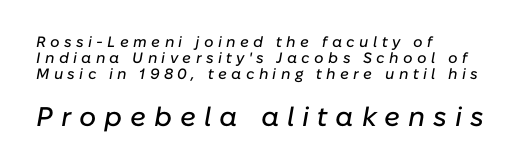
{"italic": "yes", "lean": "right", "slant_degrees": 10, "underline": "no", "align": "left", "line_spacing": "tight", "line_spacing_ratio": 1.07, "letter_spacing": "wide", "letter_spacing_em": 0.29, "larger_block": "second", "size_ratio": 1.8, "glyph_px": 27}
